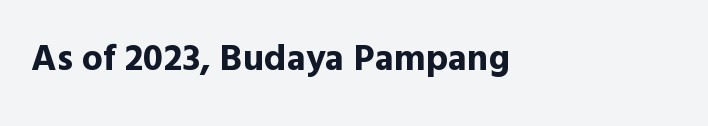
{"serif": "no", "italic": "no", "bold": "yes", "weight": "bold", "width": "normal", "x_height": "medium", "monospaced": "no", "underline": "no", "align": "left", "letter_spacing": "normal", "letter_spacing_em": 0.0, "glyph_px": 37}
